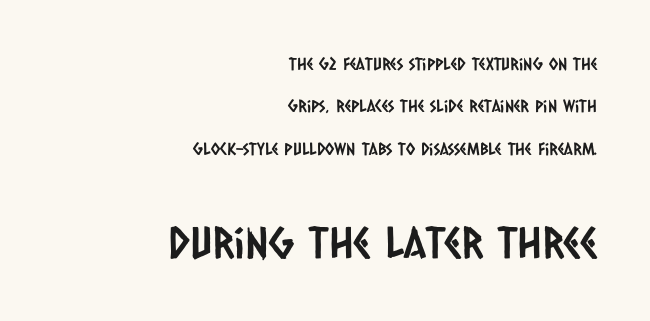
{"serif": "no", "width": "condensed", "stroke_contrast": "low", "x_height": "large", "monospaced": "no", "underline": "no", "align": "right", "line_spacing": "loose", "line_spacing_ratio": 2.5, "letter_spacing": "normal", "letter_spacing_em": 0.0, "larger_block": "second", "size_ratio": 2.53, "glyph_px": 43}
